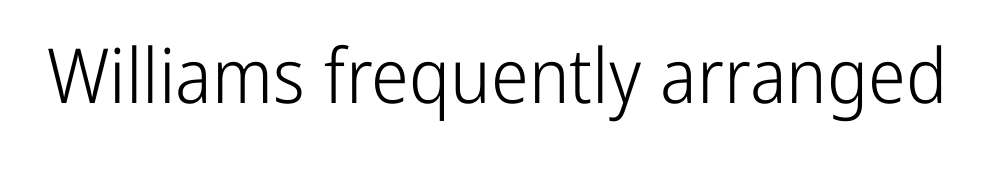
Q: Is the text bold? A: No.
Q: Is the text italic (slanted)? A: No, it is upright.
Q: Is the typeface a serif or a sans-serif typeface? A: Sans-serif.
Q: Is the text underlined? A: No.
Q: Is the spacing between letters normal or unusually wide? A: Normal.
Q: Width (condensed, normal, or wide)? A: Condensed.
Q: Stroke contrast? A: Low.
Q: x-height? A: Medium.
Q: Monospaced? A: No.
